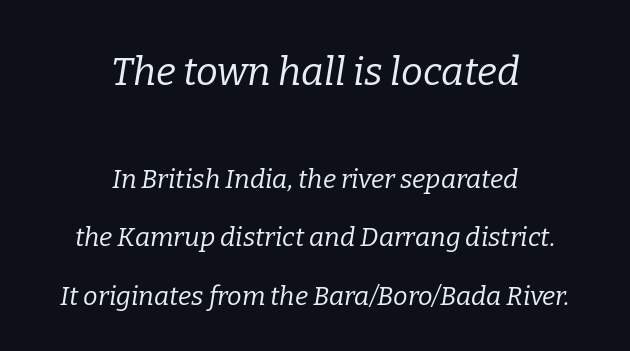
{"serif": "yes", "italic": "yes", "lean": "right", "slant_degrees": 9, "bold": "no", "weight": "regular", "width": "normal", "stroke_contrast": "low", "x_height": "medium", "monospaced": "no", "underline": "no", "align": "center", "line_spacing": "loose", "line_spacing_ratio": 2.25, "letter_spacing": "normal", "letter_spacing_em": 0.0, "larger_block": "first", "size_ratio": 1.5, "glyph_px": 39}
